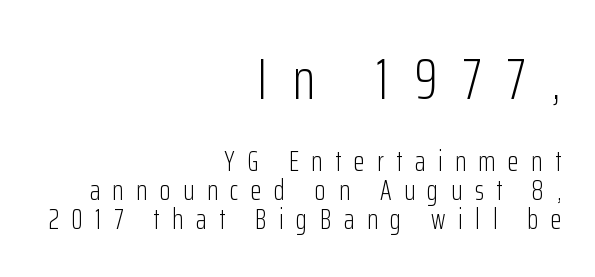
The glyphs in this specimen are sans serif. No word sits above an underline. Ascenders rise straight up at ninety degrees. The line-height multiplier appears low, near solid setting. Typeset ragged left — the right edge is the straight one. Looks like regular typesetting: each glyph gets only the width it needs.
